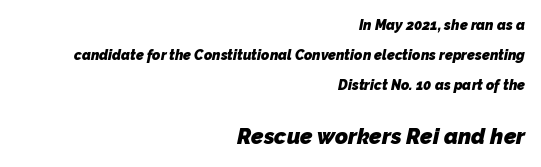
The image shows 22 px bold type; set right-aligned, loose line spacing (2.13x), normal letter spacing, not underlined; the second (bottom) block is 1.57x larger.
